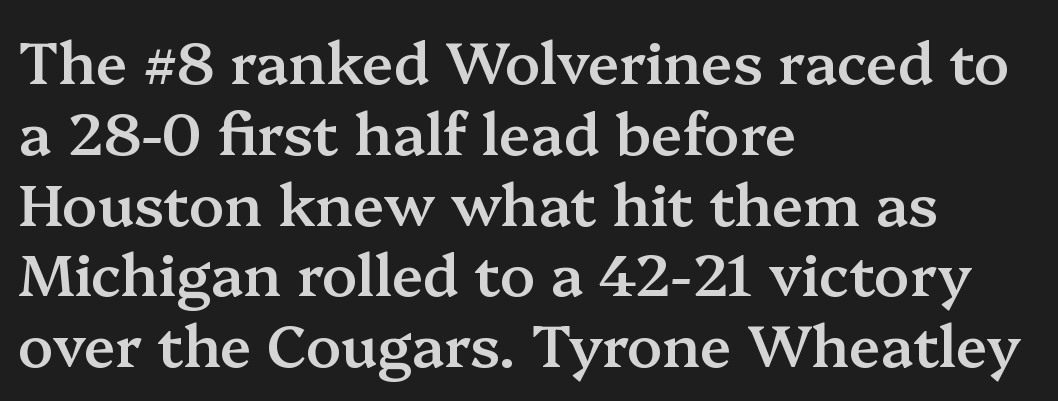
The image shows 58 px semibold serif type, upright; set left-aligned, line spacing 1.22x, normal letter spacing, not underlined; medium stroke contrast and a medium x-height.
